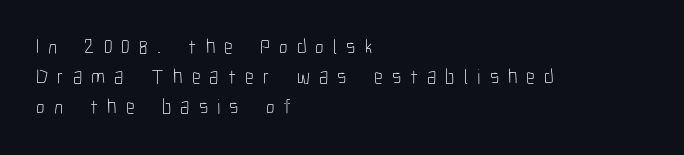
The strokes carry an ordinary text weight at most. Summary of vertical rhythm: regular, with standard interline spacing. The text block is weighted toward the left margin, trailing off unevenly rightward. The lettering holds an erect, upright posture throughout. Caption: expanded tracking, letters set apart.
